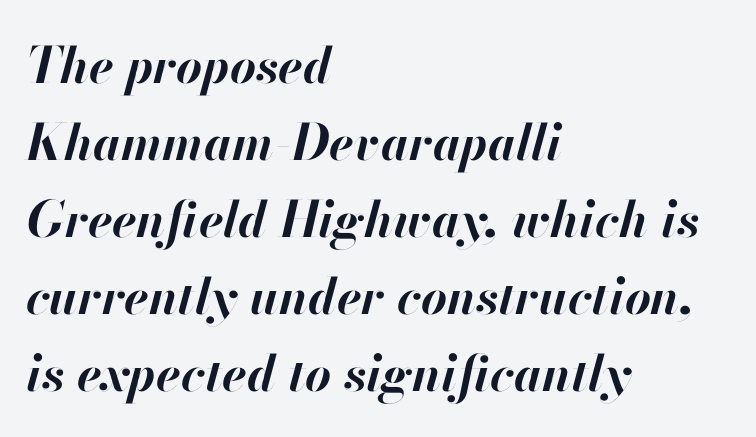
{"italic": "yes", "lean": "right", "slant_degrees": 13, "bold": "yes", "weight": "bold", "width": "normal", "stroke_contrast": "high", "x_height": "small", "monospaced": "no", "underline": "no", "align": "left", "line_spacing": "normal", "line_spacing_ratio": 1.54, "letter_spacing": "normal", "letter_spacing_em": 0.0, "glyph_px": 50}
